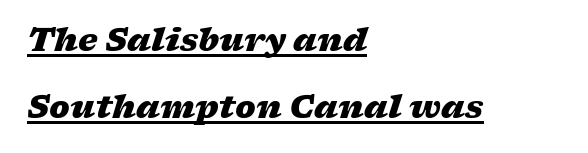
Q: Is the text bold? A: Yes.
Q: Is the text italic (slanted)? A: Yes, it leans right by about 17 degrees.
Q: Is the text underlined? A: Yes.
Q: How is the paragraph aligned? A: Left-aligned.
Q: Is the spacing between letters normal or unusually wide? A: Normal.
Q: Is the spacing between lines tight, normal or loose? A: Loose.
Q: Width (condensed, normal, or wide)? A: Wide.
Q: Stroke contrast? A: Low.
Q: x-height? A: Medium.
Q: Monospaced? A: No.
